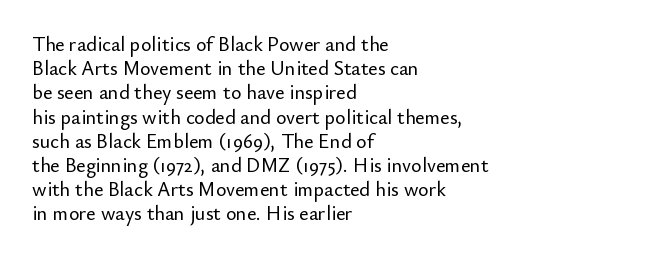
If you drew a line through each stem, it would be perfectly vertical. The line texture is even and compact thanks to regular tracking. Which margin do the lines hug? The left one — the right edge is uneven. Letters rest on an invisible, unmarked baseline.
